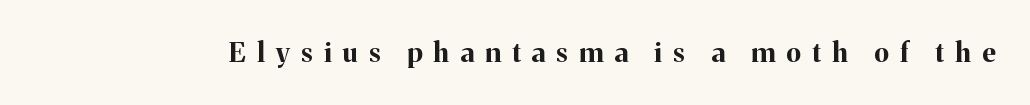
The glyphs are unaccompanied by any horizontal stroke below them. What weight is shown? A full bold with thick strokes. What stands out about the letter spacing? Its width — letters are far apart. This is the regular roman posture of the typeface.
